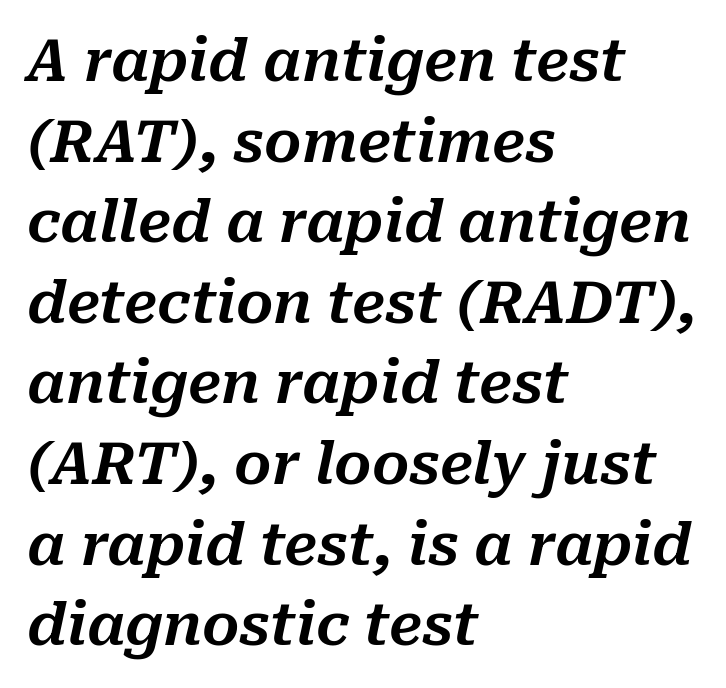
The passage shown stacks its lines at a standard gap. Reading down the block, your eye returns to a fixed left position each line. No word sits above an underline. You could not count columns in this text — the font is proportionally spaced. Between one letter and the next there's only the usual sliver of space. These lines were composed using italics.
